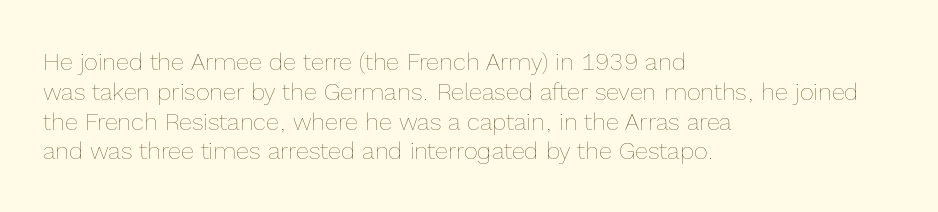
The image shows 24 px text type, upright; set left-aligned, line spacing 1.24x, normal letter spacing, not underlined.
